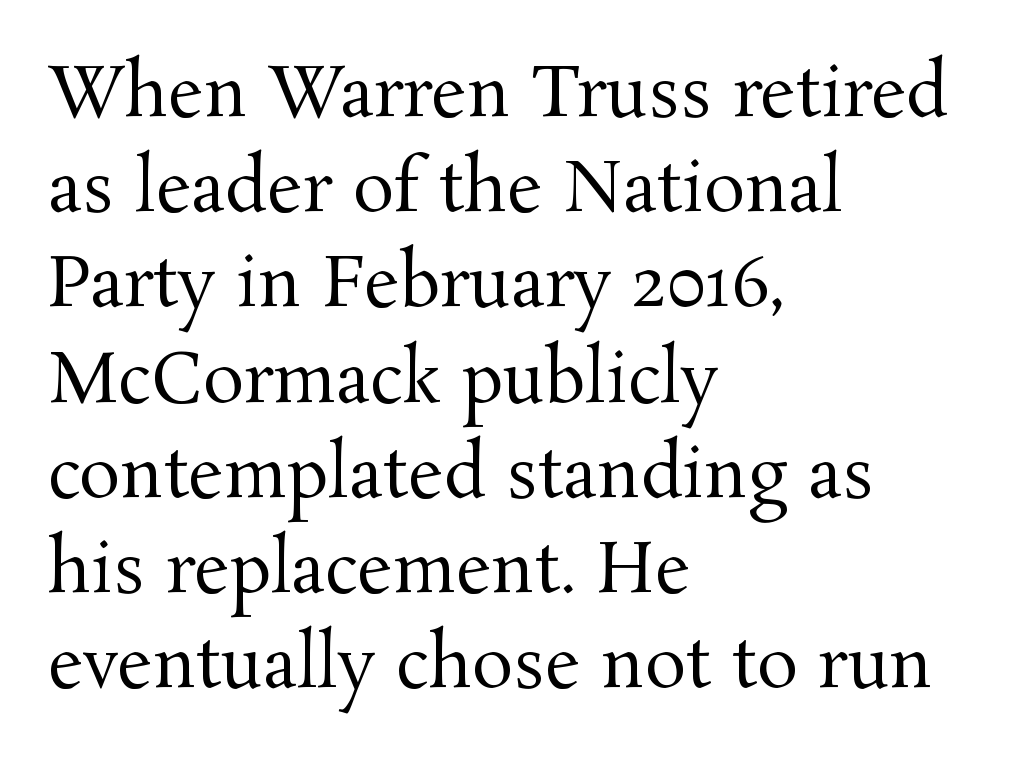
Q: Is the text bold? A: No.
Q: Is the text italic (slanted)? A: No, it is upright.
Q: Is the typeface a serif or a sans-serif typeface? A: Serif.
Q: Is the text underlined? A: No.
Q: How is the paragraph aligned? A: Left-aligned.
Q: Is the spacing between letters normal or unusually wide? A: Normal.
Q: Is the spacing between lines tight, normal or loose? A: Normal.
Q: Width (condensed, normal, or wide)? A: Normal.
Q: Stroke contrast? A: Medium.
Q: x-height? A: Medium.
Q: Monospaced? A: No.
